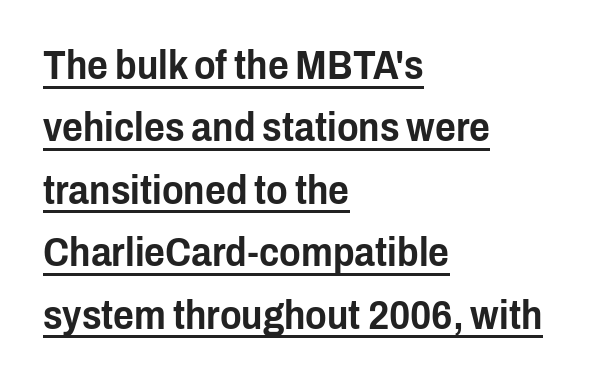
{"serif": "no", "italic": "no", "width": "condensed", "stroke_contrast": "low", "x_height": "medium", "monospaced": "no", "underline": "yes", "align": "left", "line_spacing": "normal", "line_spacing_ratio": 1.56, "letter_spacing": "normal", "letter_spacing_em": 0.0, "glyph_px": 40}
